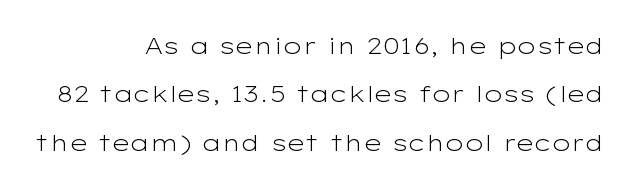
The image shows 23 px text type, upright; set right-aligned, loose line spacing (2.1x), normal letter spacing, not underlined.
